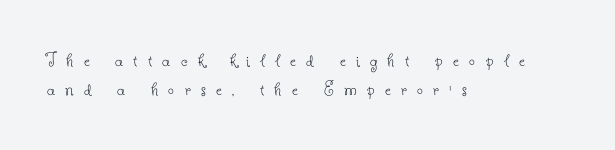
The image shows 21 px text type, upright; set left-aligned, normal line spacing (1.39x), unusually wide letter spacing (+0.49 em), not underlined.
